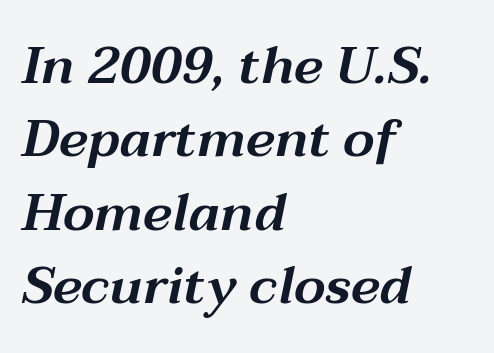
Q: Is the text italic (slanted)? A: Yes, it leans right by about 12 degrees.
Q: Is the text underlined? A: No.
Q: How is the paragraph aligned? A: Left-aligned.
Q: Is the spacing between letters normal or unusually wide? A: Normal.
Q: Is the spacing between lines tight, normal or loose? A: Normal.
Q: Width (condensed, normal, or wide)? A: Wide.
Q: Stroke contrast? A: Medium.
Q: x-height? A: Medium.
Q: Monospaced? A: No.
